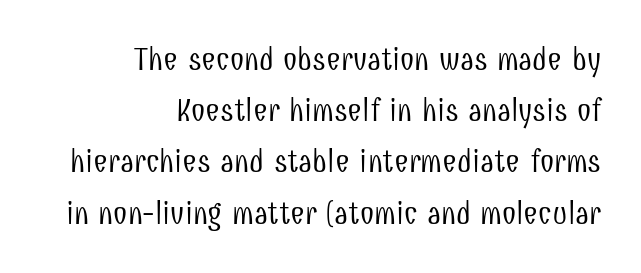
The image shows 32 px light, condensed sans-serif type, upright; set right-aligned, normal line spacing (1.6x), normal letter spacing, not underlined; low stroke contrast and a medium x-height.
